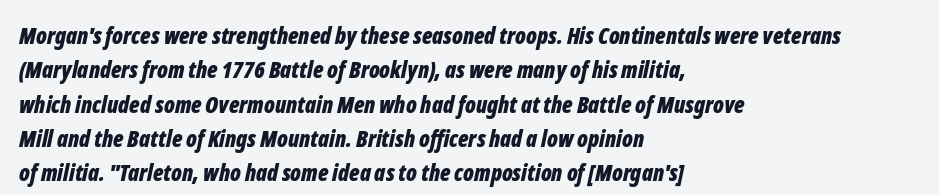
{"italic": "yes", "lean": "right", "slant_degrees": 12, "bold": "yes", "underline": "no", "align": "left", "line_spacing": "normal", "line_spacing_ratio": 1.49, "letter_spacing": "normal", "letter_spacing_em": 0.0, "glyph_px": 23}
